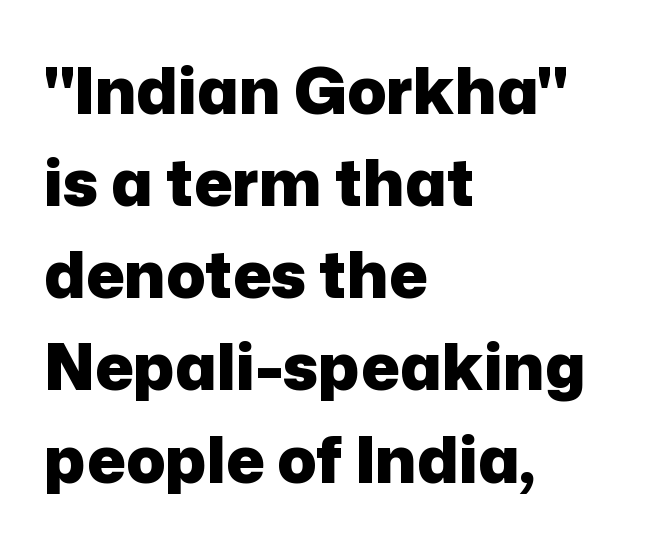
The characters display no serif detailing; their extremities are plain. Regarding leading, the lines here are spaced in the standard way. These lines keep a tight, regular rhythm from letter to letter. Each letter keeps its own natural width here, so spacing adapts to shape. A typesetter would mark this as roman, not italic. Where is the straight margin? On the left.
